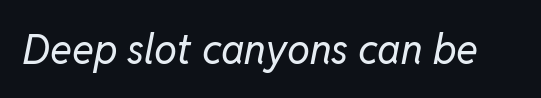
{"italic": "yes", "lean": "right", "slant_degrees": 11, "bold": "no", "weight": "regular", "width": "normal", "stroke_contrast": "low", "x_height": "medium", "monospaced": "no", "underline": "no", "letter_spacing": "normal", "letter_spacing_em": 0.0, "glyph_px": 41}
